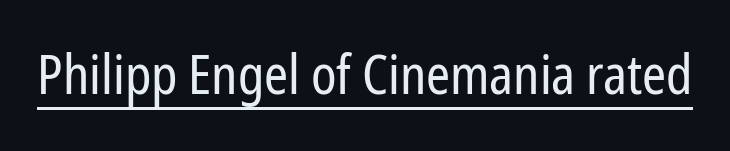
The image shows 54 px regular-weight, condensed sans-serif type, upright; set normal letter spacing, underlined; low stroke contrast and a medium x-height.
